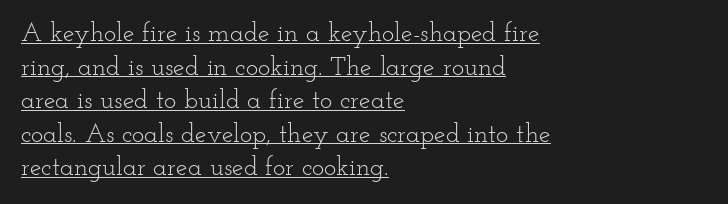
Unbolded letterforms with no extra heft. Inter-character spacing is left at the font's built-in metrics. Notice how the stems are strictly vertical — no italics here. Students, observe the line beneath the letters — that is underlining. Interline gaps are of average width in this sample. The paragraph has a hard left edge and a soft right edge.
